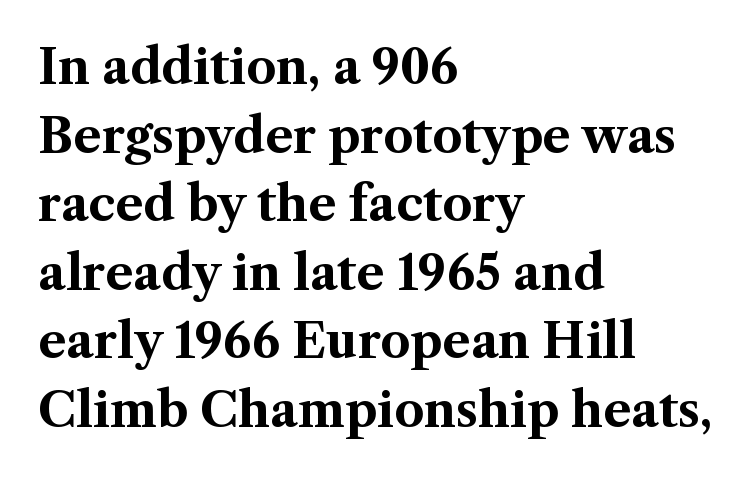
Q: Is the text bold? A: Yes.
Q: Is the text italic (slanted)? A: No, it is upright.
Q: Is the typeface a serif or a sans-serif typeface? A: Serif.
Q: Is the text underlined? A: No.
Q: How is the paragraph aligned? A: Left-aligned.
Q: Is the spacing between letters normal or unusually wide? A: Normal.
Q: Is the spacing between lines tight, normal or loose? A: Normal.
Q: Width (condensed, normal, or wide)? A: Normal.
Q: Stroke contrast? A: Medium.
Q: x-height? A: Medium.
Q: Monospaced? A: No.
